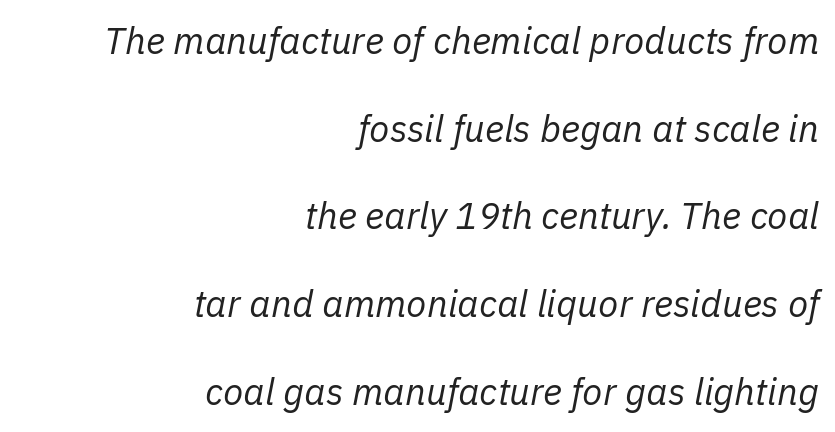
{"italic": "yes", "lean": "right", "slant_degrees": 11, "bold": "no", "weight": "regular", "width": "normal", "stroke_contrast": "low", "x_height": "medium", "monospaced": "no", "underline": "no", "align": "right", "line_spacing": "loose", "line_spacing_ratio": 2.37, "letter_spacing": "normal", "letter_spacing_em": 0.0, "glyph_px": 37}
